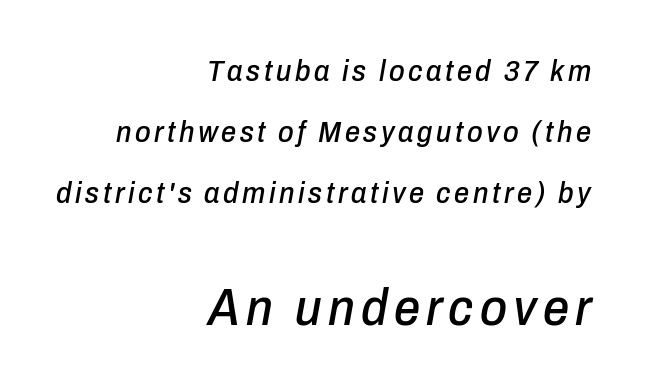
{"italic": "yes", "lean": "right", "slant_degrees": 10, "width": "condensed", "stroke_contrast": "low", "x_height": "medium", "monospaced": "no", "underline": "no", "align": "right", "line_spacing": "loose", "line_spacing_ratio": 2.04, "larger_block": "second", "size_ratio": 1.73, "glyph_px": 52}
